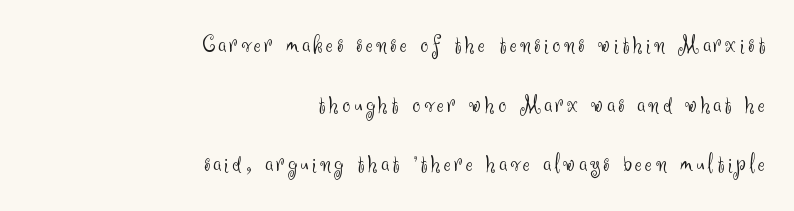
Is this a heavy cut? Hardly; it is regular or lighter. The space directly below the letters is spotless. Visually the block forms a straight wall on the right and a jagged coastline on the left. Is there any slant? The stems are plumb.
